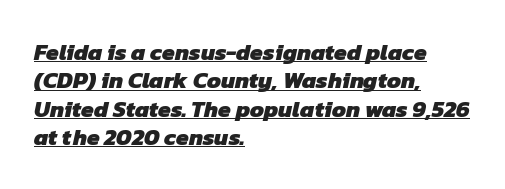
Q: Is the text bold? A: Yes.
Q: Is the text underlined? A: Yes.
Q: How is the paragraph aligned? A: Left-aligned.
Q: Is the spacing between letters normal or unusually wide? A: Normal.
